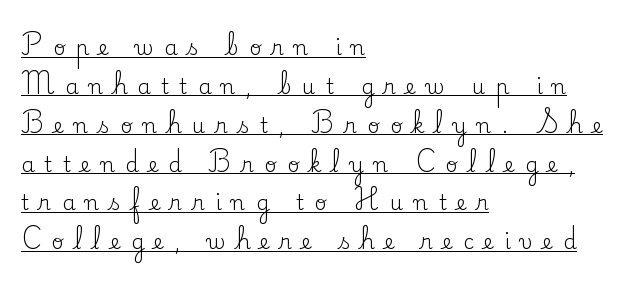
If you drew a ruler down the left edge, every line would touch it. Like a heading marked for emphasis, these lines bear an underscore. Do the letters lean? They stand straight. The passage shown has open, widely tracked lettering throughout. No extra ink here — the face is not bold.
